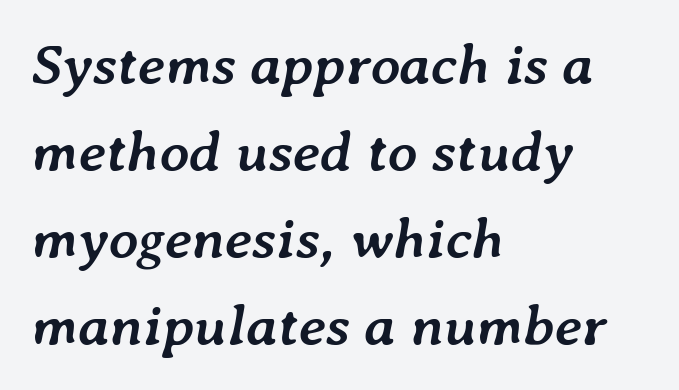
A typesetter would call this proportional, since set widths differ per character. Bare-footed words on every line. Short and long lines alike share a common starting point at left. The letterforms sit shoulder to shoulder at normal distance.
